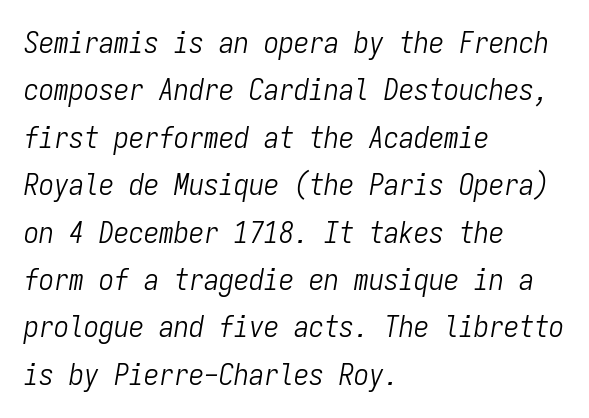
{"italic": "yes", "lean": "right", "slant_degrees": 9, "bold": "no", "weight": "light", "width": "condensed", "stroke_contrast": "low", "x_height": "medium", "monospaced": "yes", "underline": "no", "align": "left", "line_spacing": "normal", "line_spacing_ratio": 1.58, "letter_spacing": "normal", "letter_spacing_em": 0.0, "glyph_px": 30}
